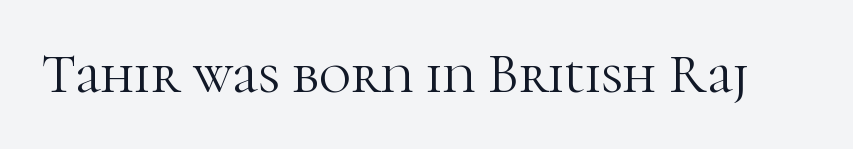
The image shows 55 px light serif type, upright; set normal letter spacing, not underlined; high stroke contrast and a medium x-height.
